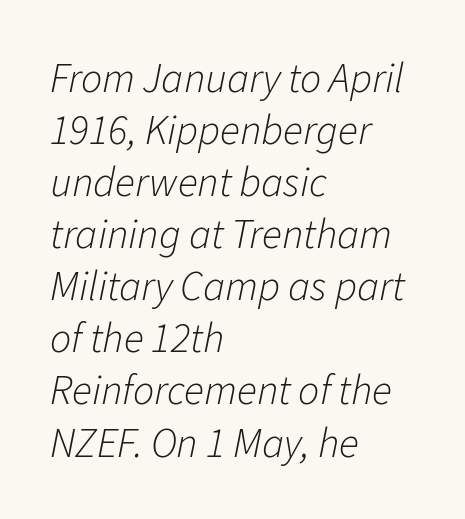
The image shows 42 px light type, italic (leaning right); set left-aligned, line spacing 1.24x, normal letter spacing, not underlined; low stroke contrast and a medium x-height.
